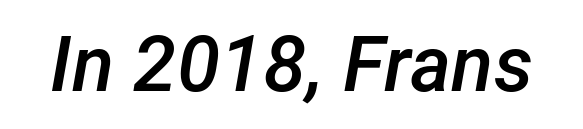
Q: Is the text bold? A: Semi-bold.
Q: Is the text italic (slanted)? A: Yes, it leans right by about 12 degrees.
Q: Is the text underlined? A: No.
Q: Is the spacing between letters normal or unusually wide? A: Normal.
Q: Width (condensed, normal, or wide)? A: Normal.
Q: Stroke contrast? A: Low.
Q: x-height? A: Medium.
Q: Monospaced? A: No.
